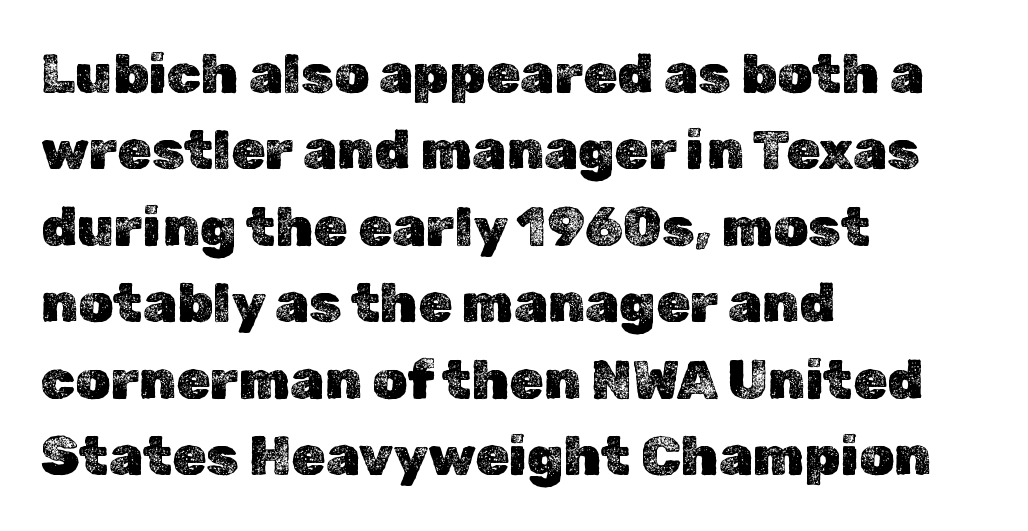
{"italic": "no", "width": "normal", "x_height": "medium", "monospaced": "no", "underline": "no", "align": "left", "line_spacing": "normal", "line_spacing_ratio": 1.39, "letter_spacing": "normal", "letter_spacing_em": 0.0, "glyph_px": 55}
